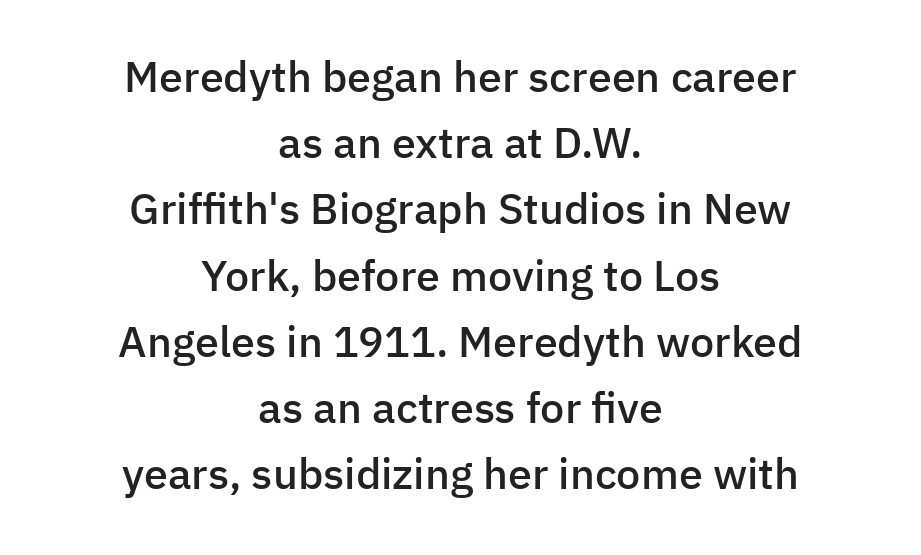
Q: Is the text bold? A: Semi-bold.
Q: Is the text italic (slanted)? A: No, it is upright.
Q: Is the typeface a serif or a sans-serif typeface? A: Sans-serif.
Q: Is the text underlined? A: No.
Q: How is the paragraph aligned? A: Centered.
Q: Is the spacing between letters normal or unusually wide? A: Normal.
Q: Is the spacing between lines tight, normal or loose? A: Normal.
Q: Width (condensed, normal, or wide)? A: Normal.
Q: Stroke contrast? A: Low.
Q: x-height? A: Medium.
Q: Monospaced? A: No.
